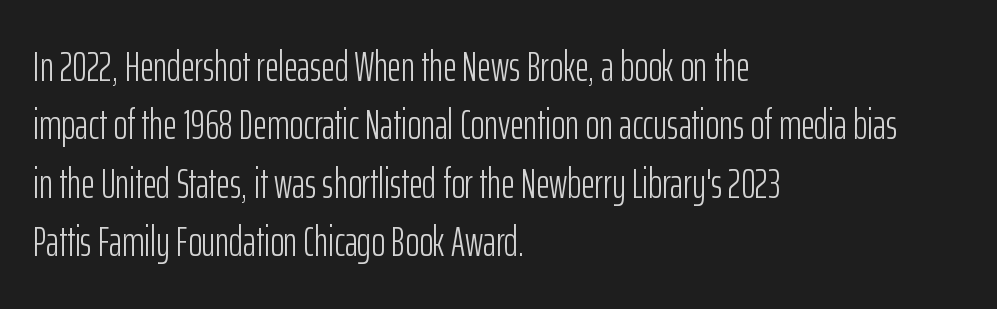
Characters remain perfectly vertical along every line. The setting favours the left margin, as ordinary paragraphs usually do. The text was rendered using a sans face with plain stroke endings. Normally led — the rows are evenly, conventionally spaced.
